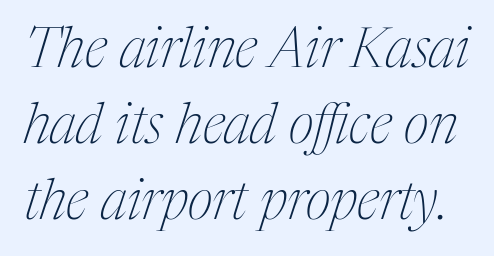
{"serif": "yes", "italic": "yes", "lean": "right", "slant_degrees": 17, "bold": "no", "weight": "thin", "width": "condensed", "stroke_contrast": "medium", "x_height": "medium", "monospaced": "no", "underline": "no", "line_spacing": "normal", "line_spacing_ratio": 1.38, "letter_spacing": "normal", "letter_spacing_em": 0.0, "glyph_px": 55}
